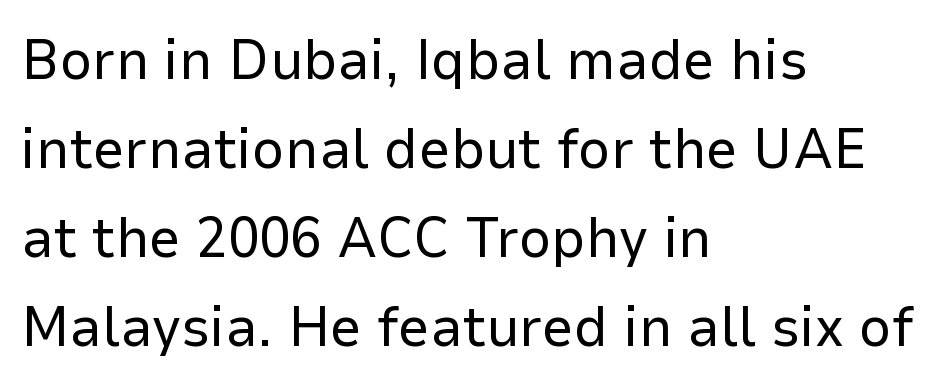
Q: Is the text bold? A: No.
Q: Is the text italic (slanted)? A: No, it is upright.
Q: Is the typeface a serif or a sans-serif typeface? A: Sans-serif.
Q: Is the text underlined? A: No.
Q: How is the paragraph aligned? A: Left-aligned.
Q: Is the spacing between letters normal or unusually wide? A: Normal.
Q: Is the spacing between lines tight, normal or loose? A: Normal.
Q: Width (condensed, normal, or wide)? A: Normal.
Q: Stroke contrast? A: Low.
Q: x-height? A: Medium.
Q: Monospaced? A: No.
